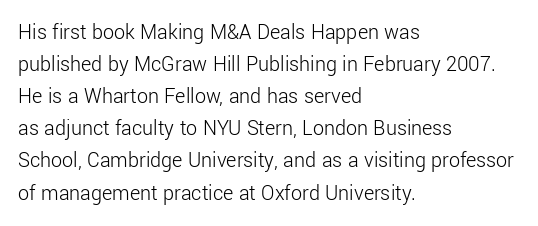
Weight: in the light-to-regular range. These lines keep a tight, regular rhythm from letter to letter. Any mark beneath the type? The region is blank. Left-aligned paragraph, ragged on the right. If you drew a line through each stem, it would be perfectly vertical. Honestly, the row spacing looks completely unremarkable.
